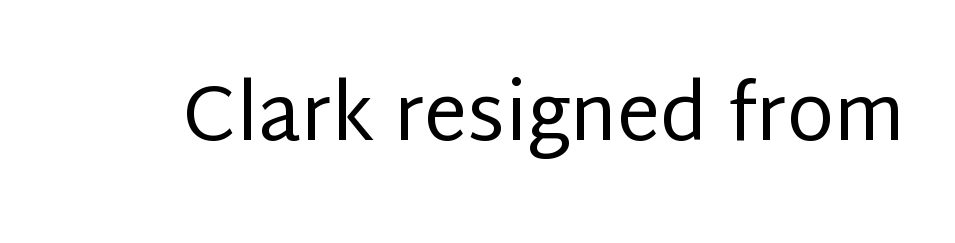
Q: Is the text bold? A: No.
Q: Is the text italic (slanted)? A: No, it is upright.
Q: Is the typeface a serif or a sans-serif typeface? A: Sans-serif.
Q: Is the text underlined? A: No.
Q: Is the spacing between letters normal or unusually wide? A: Normal.
Q: Width (condensed, normal, or wide)? A: Normal.
Q: Stroke contrast? A: Low.
Q: x-height? A: Large.
Q: Monospaced? A: No.
